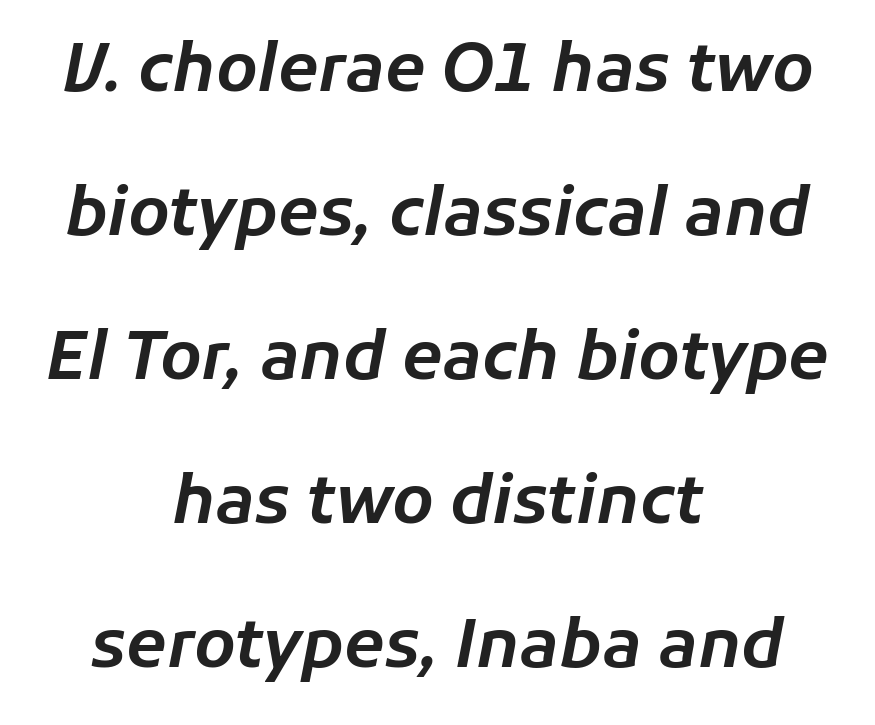
The image shows 66 px text type, italic (leaning right); set centered, loose line spacing (2.18x), normal letter spacing, not underlined; low stroke contrast and a medium x-height.
